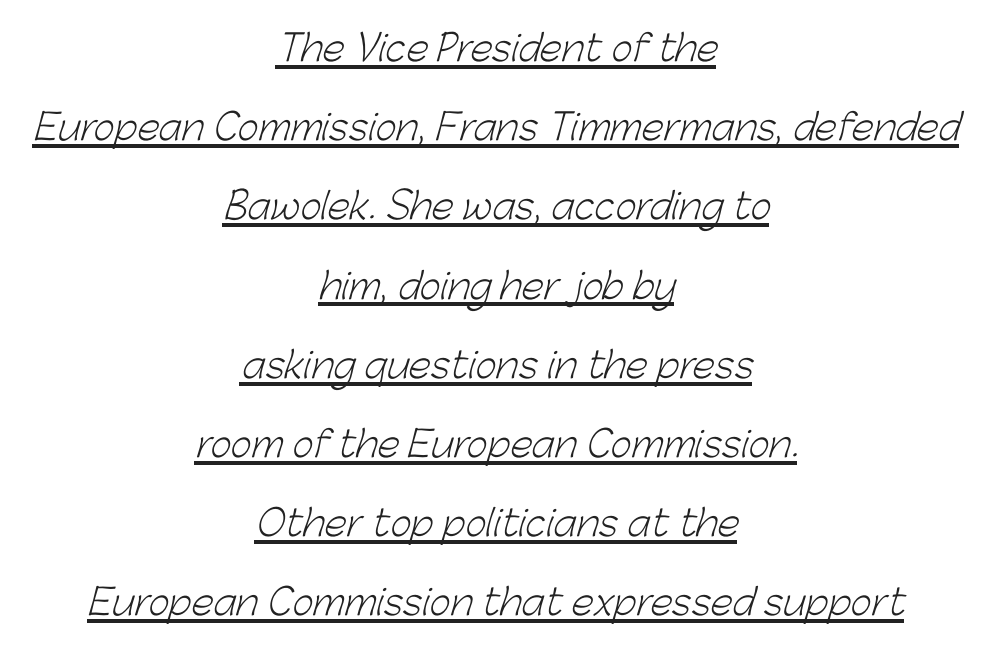
The image shows 36 px light sans-serif type; set centered, loose line spacing (2.2x), normal letter spacing, underlined; low stroke contrast and a medium x-height.
